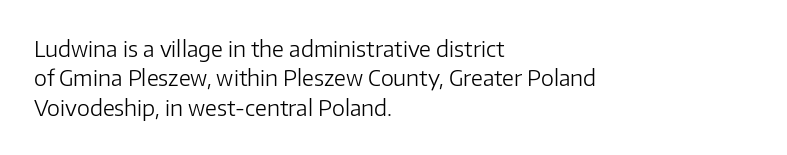
Caption: face not bold, strokes unweighted. Whoever set this chose a conventional vertical rhythm. This sample uses plain, unmodified letter spacing. The lettering stays uniformly vertical, giving the passage a roman look. Rule under the text: the space is simply empty.
